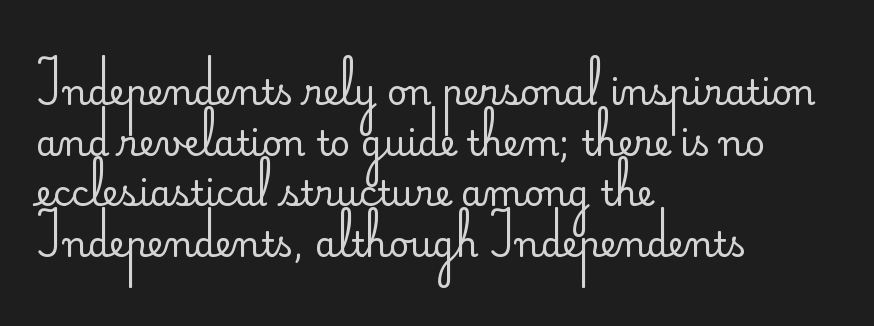
Compared with typical body copy, the letter spacing here is the same. Horizontal alignment here is leftward, the default for most running prose. Stems and bowls with no extra thickness — not bold. The lettering holds an erect, upright posture throughout. You can tell from the bare stems that sans-serif type was used.
